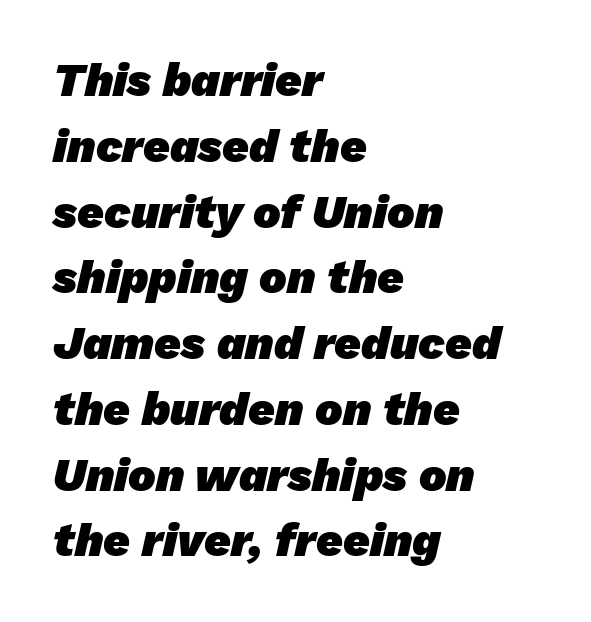
Q: Is the text bold? A: Yes.
Q: Is the typeface a serif or a sans-serif typeface? A: Sans-serif.
Q: Is the text underlined? A: No.
Q: How is the paragraph aligned? A: Left-aligned.
Q: Is the spacing between letters normal or unusually wide? A: Normal.
Q: Is the spacing between lines tight, normal or loose? A: Normal.
Q: Width (condensed, normal, or wide)? A: Normal.
Q: Stroke contrast? A: Low.
Q: x-height? A: Medium.
Q: Monospaced? A: No.
